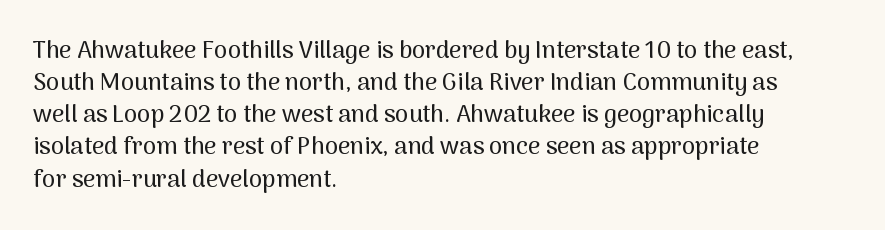
Q: Is the text italic (slanted)? A: No, it is upright.
Q: Is the text underlined? A: No.
Q: How is the paragraph aligned? A: Left-aligned.
Q: Is the spacing between letters normal or unusually wide? A: Normal.
Q: Is the spacing between lines tight, normal or loose? A: Normal.
